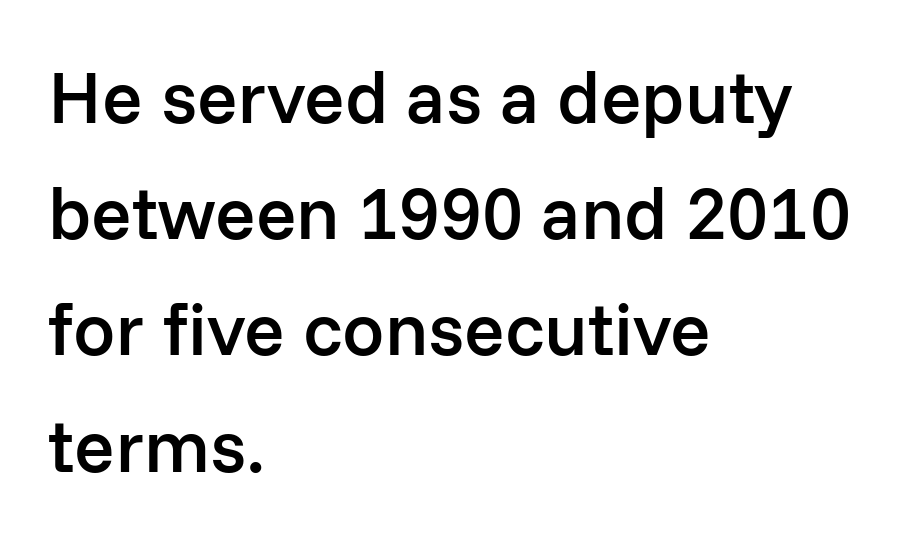
The type family on display is of the sans-serif kind. The characters look somewhat weighty, a semibold short of true bold. Vertically, the passage feels balanced, rows spaced as you'd expect. Is the block centered? No — it sits flush against the left margin. The letters advance in unequal steps, a hallmark of proportional type. You could call the tracking neutral — neither tight nor loose.
